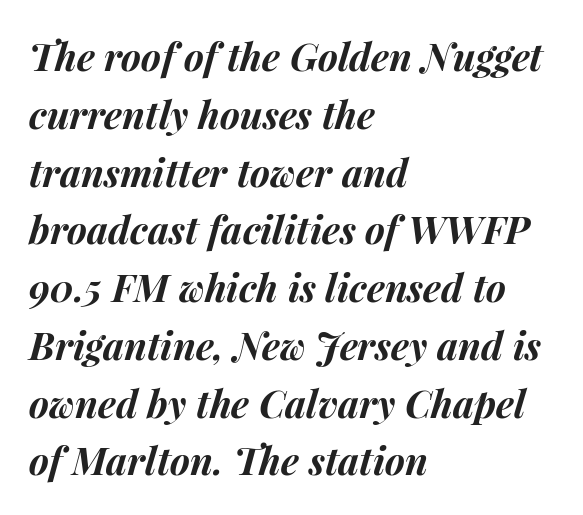
Honestly, the row spacing looks completely unremarkable. Notice how the passage keeps a crisp vertical edge on the left only. Descenders are the only things crossing below the line. Proportional: the letters do not fall into vertical columns. There is no visible air inserted between adjacent glyphs.
